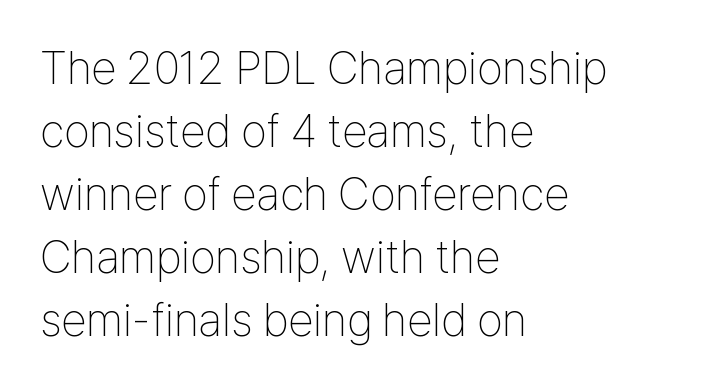
{"serif": "no", "italic": "no", "bold": "no", "weight": "thin", "width": "condensed", "stroke_contrast": "low", "x_height": "medium", "monospaced": "no", "underline": "no", "align": "left", "line_spacing": "normal", "line_spacing_ratio": 1.37, "letter_spacing": "normal", "letter_spacing_em": 0.0, "glyph_px": 46}
